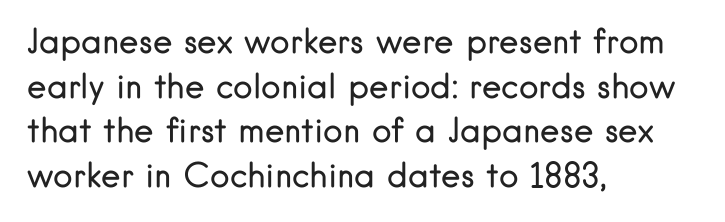
The image shows 33 px regular-weight sans-serif type, upright; set left-aligned, normal line spacing (1.35x), normal letter spacing, not underlined; low stroke contrast and a small x-height.
